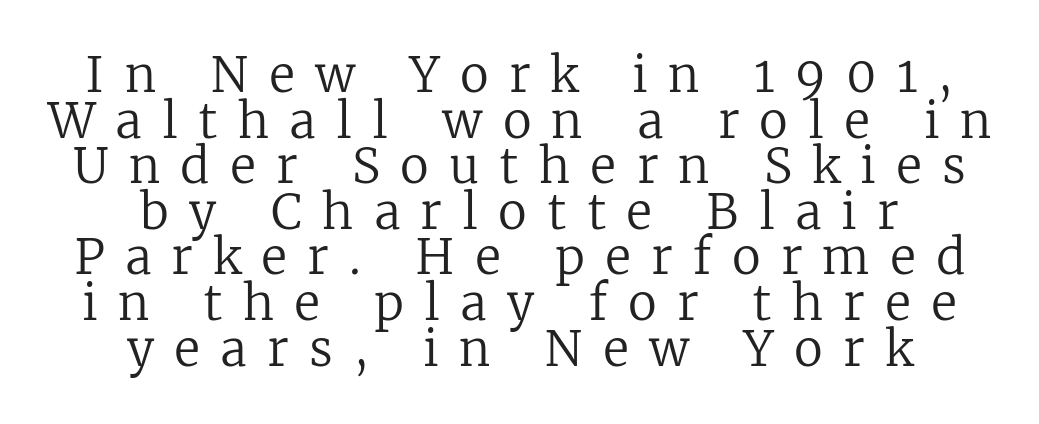
Q: Is the text bold? A: No.
Q: Is the text italic (slanted)? A: No, it is upright.
Q: Is the typeface a serif or a sans-serif typeface? A: Serif.
Q: Is the text underlined? A: No.
Q: How is the paragraph aligned? A: Centered.
Q: Is the spacing between letters normal or unusually wide? A: Unusually wide.
Q: Is the spacing between lines tight, normal or loose? A: Tight.
Q: Width (condensed, normal, or wide)? A: Normal.
Q: Stroke contrast? A: Low.
Q: x-height? A: Medium.
Q: Monospaced? A: No.
